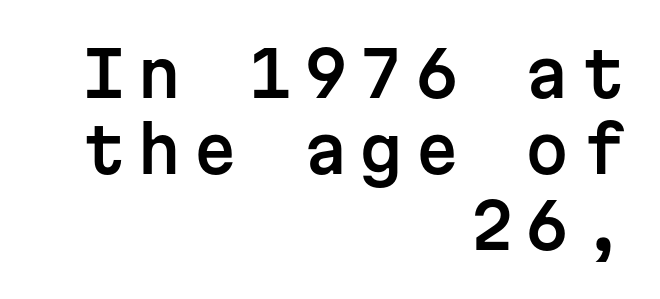
{"serif": "no", "italic": "no", "width": "normal", "stroke_contrast": "low", "x_height": "medium", "monospaced": "yes", "underline": "no", "align": "right", "line_spacing_ratio": 1.21, "glyph_px": 63}
